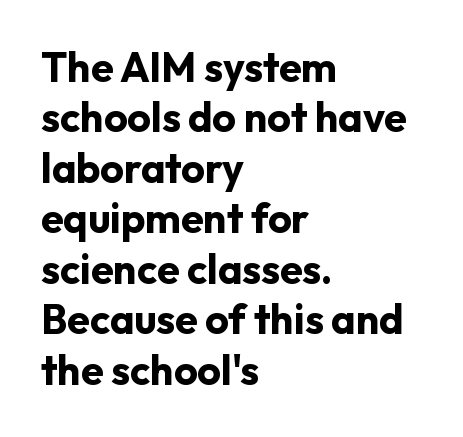
The image shows 41 px bold sans-serif type, upright; set left-aligned, line spacing 1.23x, normal letter spacing, not underlined; low stroke contrast and a medium x-height.
